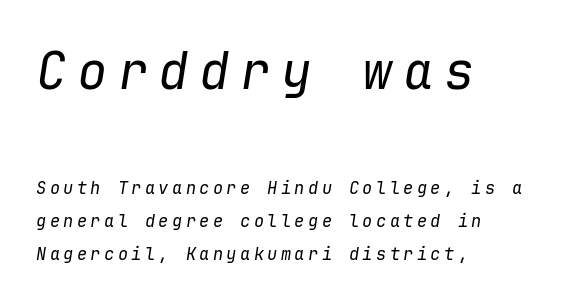
Q: Is the text bold? A: No.
Q: Is the text italic (slanted)? A: Yes, it leans right by about 9 degrees.
Q: Is the text underlined? A: No.
Q: How is the paragraph aligned? A: Left-aligned.
Q: Is the spacing between letters normal or unusually wide? A: Unusually wide.
Q: Is the spacing between lines tight, normal or loose? A: Loose.
Q: Which block of text is set in a larger size, the first (top) or the second (bottom)? A: The first (top) one.
Q: Width (condensed, normal, or wide)? A: Normal.
Q: Stroke contrast? A: Low.
Q: x-height? A: Medium.
Q: Monospaced? A: Yes.
